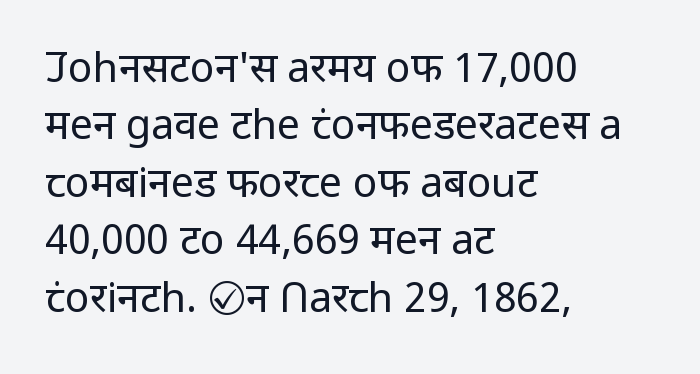
{"serif": "no", "italic": "no", "bold": "no", "weight": "regular", "width": "normal", "stroke_contrast": "low", "x_height": "medium", "monospaced": "no", "underline": "no", "align": "left", "line_spacing": "normal", "line_spacing_ratio": 1.4, "letter_spacing": "normal", "letter_spacing_em": 0.0, "glyph_px": 41}
